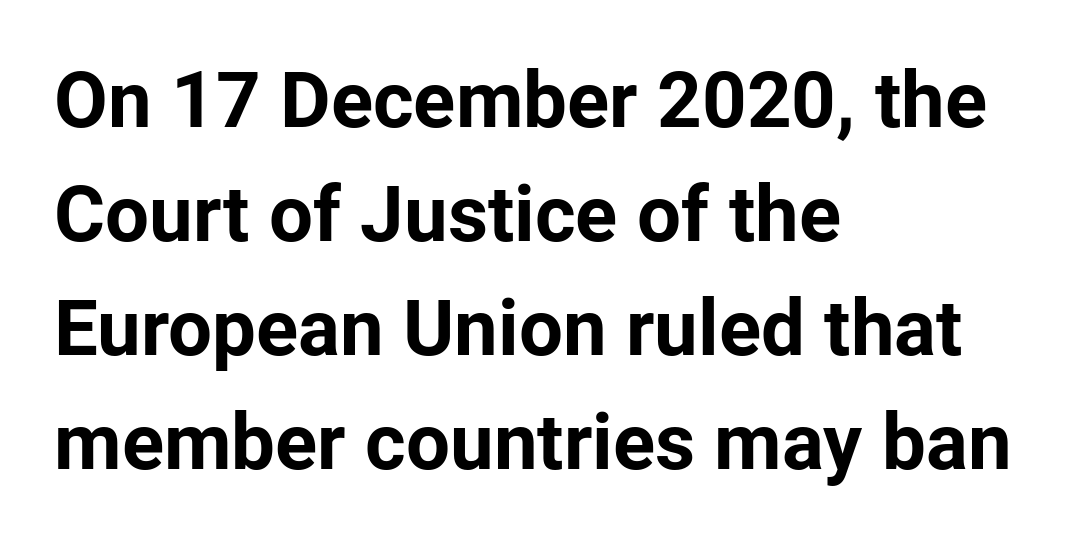
{"serif": "no", "italic": "no", "bold": "yes", "weight": "bold", "width": "normal", "stroke_contrast": "low", "x_height": "medium", "monospaced": "no", "underline": "no", "align": "left", "line_spacing": "normal", "line_spacing_ratio": 1.46, "letter_spacing": "normal", "letter_spacing_em": 0.0, "glyph_px": 78}
